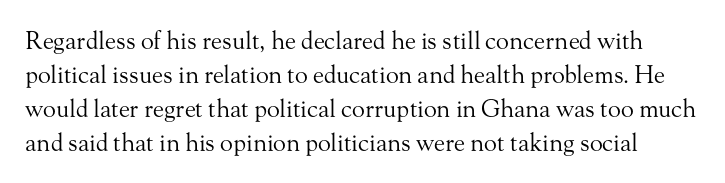
Q: Is the text bold? A: No.
Q: Is the text italic (slanted)? A: No, it is upright.
Q: Is the text underlined? A: No.
Q: Is the spacing between letters normal or unusually wide? A: Normal.
Q: Is the spacing between lines tight, normal or loose? A: Normal.
